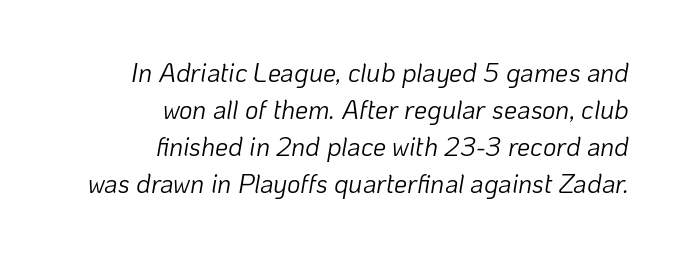
The image shows 26 px text type, italic (leaning right); set right-aligned, normal line spacing (1.42x), normal letter spacing, not underlined.
